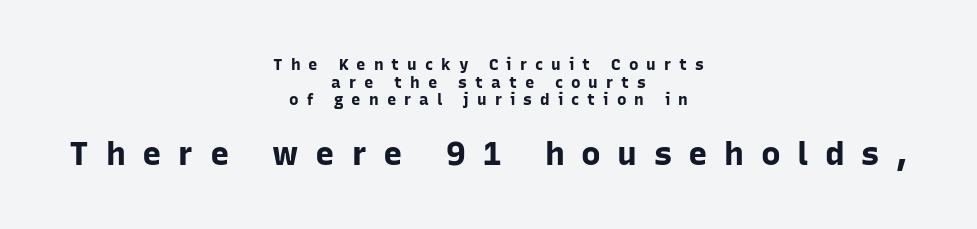
Q: Is the text bold? A: Yes.
Q: Is the text italic (slanted)? A: No, it is upright.
Q: Is the typeface a serif or a sans-serif typeface? A: Sans-serif.
Q: Is the text underlined? A: No.
Q: How is the paragraph aligned? A: Centered.
Q: Is the spacing between letters normal or unusually wide? A: Unusually wide.
Q: Is the spacing between lines tight, normal or loose? A: Tight.
Q: Which block of text is set in a larger size, the first (top) or the second (bottom)? A: The second (bottom) one.
Q: Width (condensed, normal, or wide)? A: Normal.
Q: Stroke contrast? A: Low.
Q: x-height? A: Medium.
Q: Monospaced? A: No.
